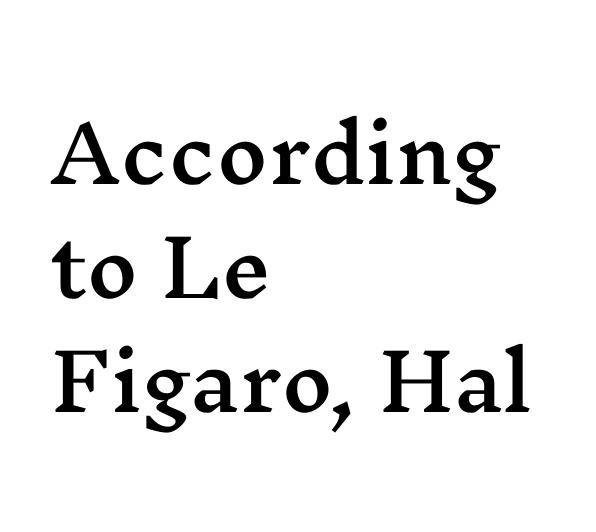
Beneath every word, the page is bare. Look at the bottom of the vertical strokes: they flare into serifs here. Tracking value appears to be zero — textbook default spacing. These lines sit exactly where default settings would place them. This sample uses an upright cut, with every glyph sitting square on the baseline.
